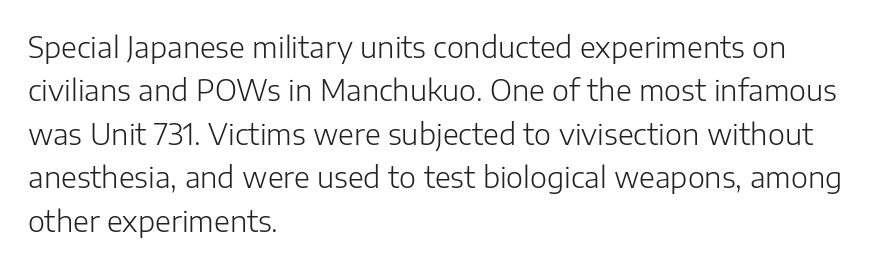
Q: Is the text bold? A: No.
Q: Is the text italic (slanted)? A: No, it is upright.
Q: Is the typeface a serif or a sans-serif typeface? A: Sans-serif.
Q: Is the text underlined? A: No.
Q: How is the paragraph aligned? A: Left-aligned.
Q: Is the spacing between letters normal or unusually wide? A: Normal.
Q: Is the spacing between lines tight, normal or loose? A: Normal.
Q: Width (condensed, normal, or wide)? A: Normal.
Q: Stroke contrast? A: Low.
Q: x-height? A: Medium.
Q: Monospaced? A: No.
